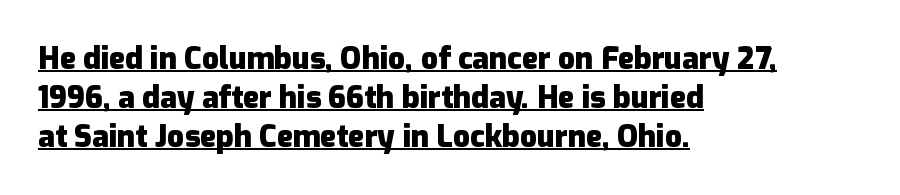
{"serif": "no", "italic": "no", "bold": "yes", "weight": "heavy", "width": "normal", "stroke_contrast": "low", "x_height": "medium", "monospaced": "no", "underline": "yes", "align": "left", "line_spacing": "normal", "line_spacing_ratio": 1.3, "letter_spacing": "normal", "letter_spacing_em": 0.0, "glyph_px": 30}
